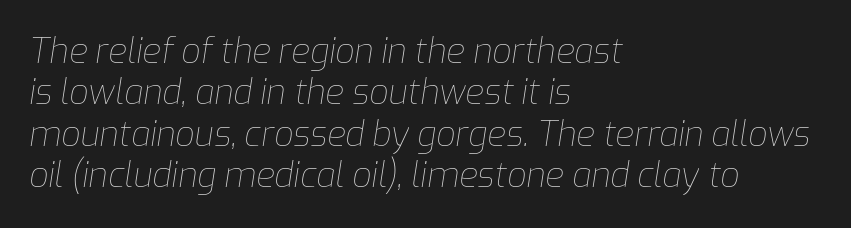
The image shows 34 px thin type, italic (leaning right); set left-aligned, line spacing 1.22x, normal letter spacing, not underlined; low stroke contrast and a medium x-height.
